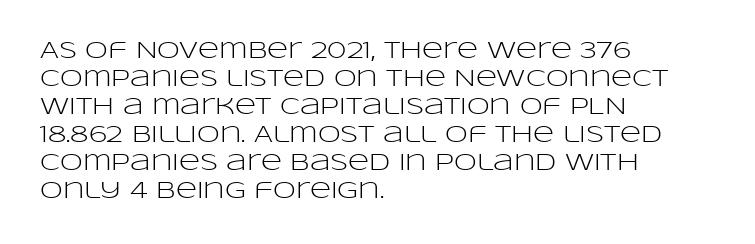
Every stem runs plumb, perpendicular to the baseline. Layout note: lines flush left. Decoration check: the copy has no underline. Short note: letters normally spaced.
